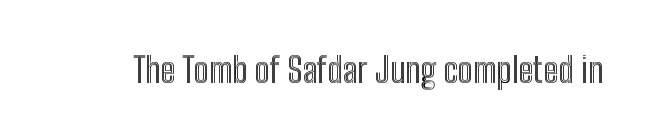
The image shows 35 px condensed type, upright; set normal letter spacing, not underlined; a medium x-height.
